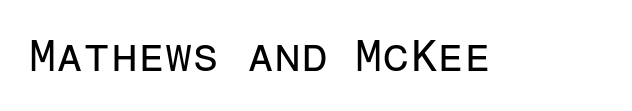
Look at the tracking — it's just the regular setting, nothing added. Each letter, wide or thin by design, is forced into the same width here. If you drew a line through each stem, it would be perfectly vertical. Letters rest on an invisible, unmarked baseline. The passage shown is not bold in any degree.
